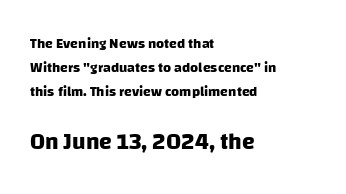
{"bold": "yes", "underline": "no", "align": "left", "line_spacing": "normal", "line_spacing_ratio": 1.7, "letter_spacing": "normal", "letter_spacing_em": 0.0, "larger_block": "second", "size_ratio": 1.64, "glyph_px": 23}
